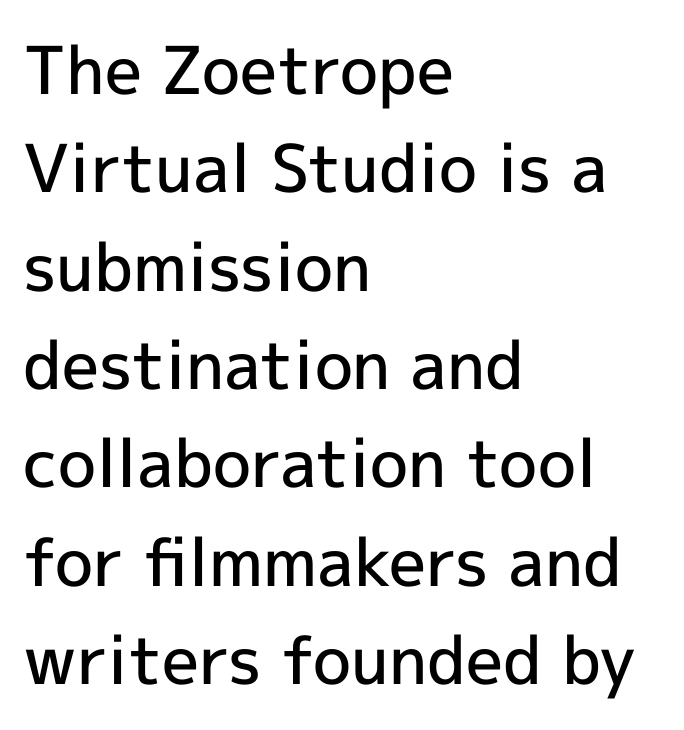
{"serif": "no", "italic": "no", "bold": "semi", "weight": "semibold", "width": "normal", "x_height": "medium", "monospaced": "no", "underline": "no", "align": "left", "line_spacing": "normal", "line_spacing_ratio": 1.49, "letter_spacing": "normal", "letter_spacing_em": 0.0, "glyph_px": 66}
